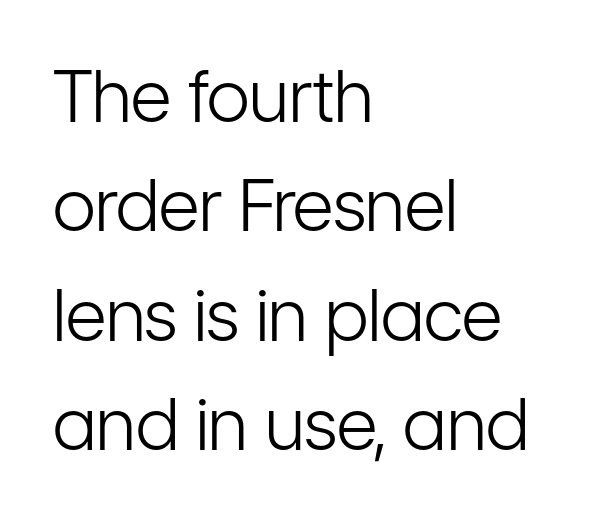
The face used here is proportionally spaced, like ordinary book or web type. Nope, no serifs anywhere on these letters. Honestly, the row spacing looks completely unremarkable. The paragraph has a hard left edge and a soft right edge. Letter spacing: default.
